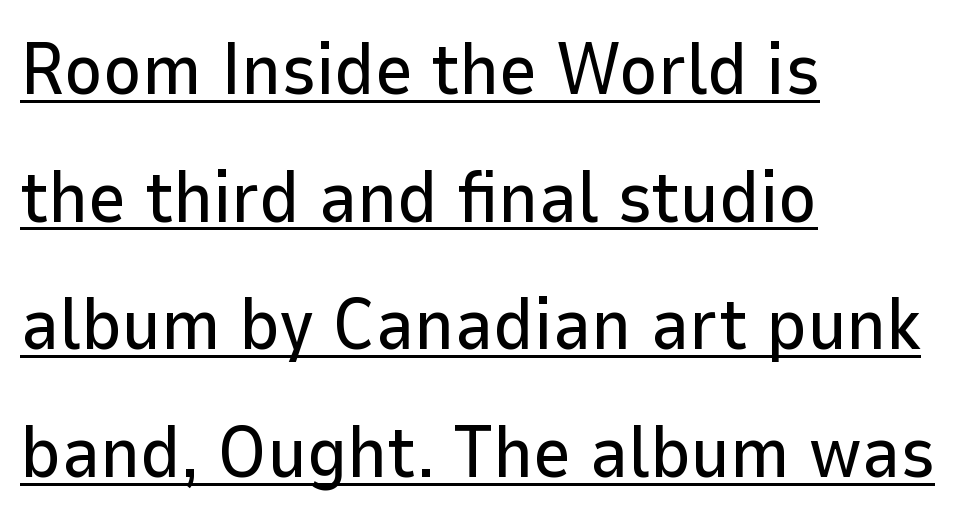
No italicization has been applied; the sample stays upright. The typesetter has applied underlining to the passage shown. If you drew a ruler down the left edge, every line would touch it. The rendering uses natural spacing where letterforms have individual widths. There is no visible air inserted between adjacent glyphs. The font family rendered here belongs to the sans-serif group.
